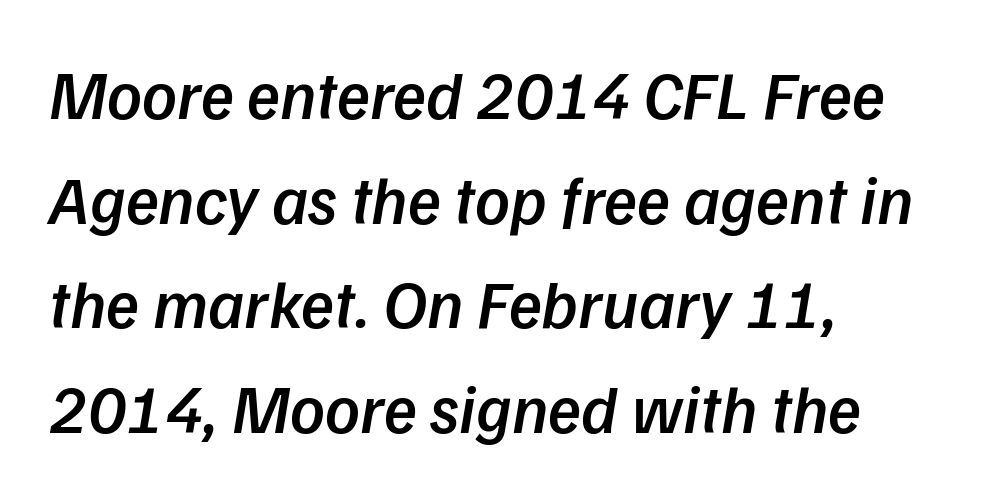
Q: Is the text bold? A: Semi-bold.
Q: Is the typeface a serif or a sans-serif typeface? A: Sans-serif.
Q: Is the text underlined? A: No.
Q: How is the paragraph aligned? A: Left-aligned.
Q: Is the spacing between letters normal or unusually wide? A: Normal.
Q: Is the spacing between lines tight, normal or loose? A: Normal.
Q: Width (condensed, normal, or wide)? A: Normal.
Q: Stroke contrast? A: Low.
Q: x-height? A: Medium.
Q: Monospaced? A: No.
